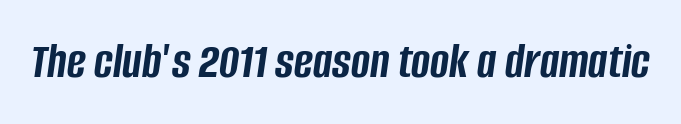
Students, note that the glyphs here touch the page at normal intervals. This is oblique type, the kind used for emphasis or titles. Proportional: the letters do not fall into vertical columns. The space directly below the letters is spotless.
